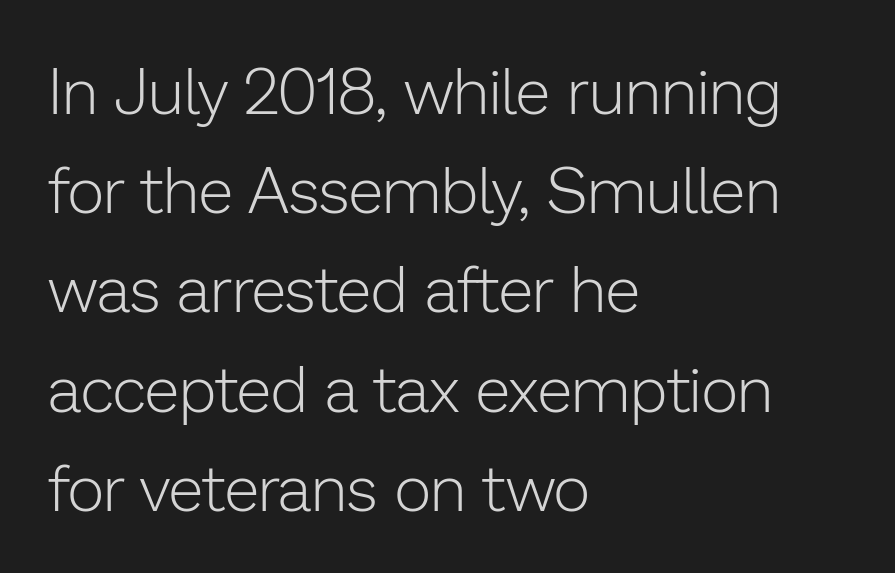
{"serif": "no", "italic": "no", "bold": "no", "weight": "light", "width": "normal", "stroke_contrast": "low", "x_height": "medium", "monospaced": "no", "underline": "no", "align": "left", "line_spacing": "normal", "line_spacing_ratio": 1.55, "letter_spacing": "normal", "letter_spacing_em": 0.0, "glyph_px": 64}
